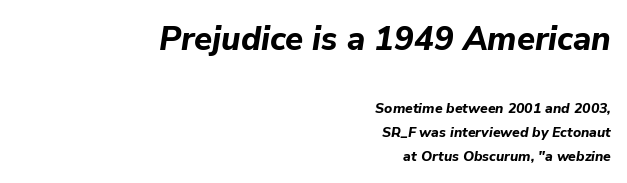
Q: Is the text bold? A: Yes.
Q: Is the text italic (slanted)? A: Yes, it leans right by about 9 degrees.
Q: Is the text underlined? A: No.
Q: How is the paragraph aligned? A: Right-aligned.
Q: Is the spacing between letters normal or unusually wide? A: Normal.
Q: Is the spacing between lines tight, normal or loose? A: Normal.
Q: Which block of text is set in a larger size, the first (top) or the second (bottom)? A: The first (top) one.
Q: Width (condensed, normal, or wide)? A: Normal.
Q: Stroke contrast? A: Low.
Q: x-height? A: Medium.
Q: Monospaced? A: No.
